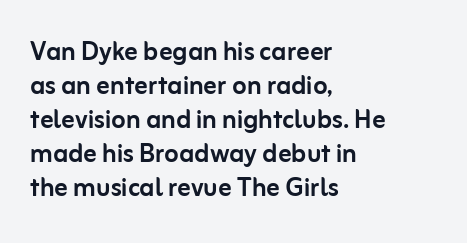
Is the letter spacing exaggerated? No — it looks like the ordinary default. This sample has the flowing, uneven cadence of proportional lettering. This is the regular roman posture of the typeface. Decoration check: the copy has no underline. Horizontal bands of white between lines are thin slivers.
